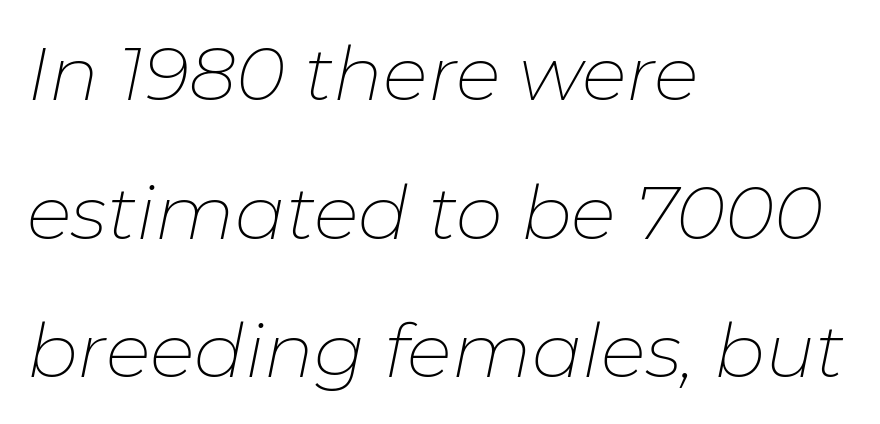
The lines in this sample share a left origin and differ only in where they stop. Spacing between characters is what you'd get straight out of the box. This rendering features lettering with no underline. Posture: slanted. Here the designer chose a conventional face with non-uniform glyph widths. The letterforms sit at book weight or below.
